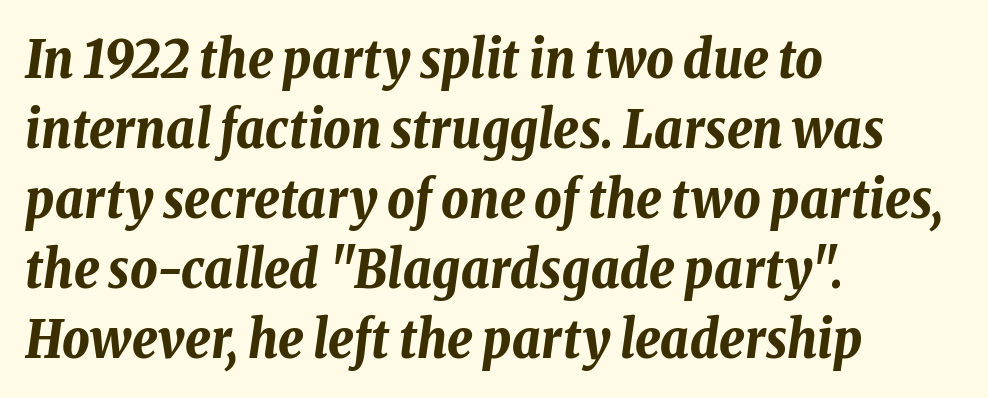
{"italic": "yes", "lean": "right", "slant_degrees": 8, "bold": "yes", "weight": "bold", "width": "condensed", "stroke_contrast": "low", "x_height": "medium", "monospaced": "no", "underline": "no", "align": "left", "line_spacing": "normal", "line_spacing_ratio": 1.32, "letter_spacing": "normal", "letter_spacing_em": 0.0, "glyph_px": 53}
